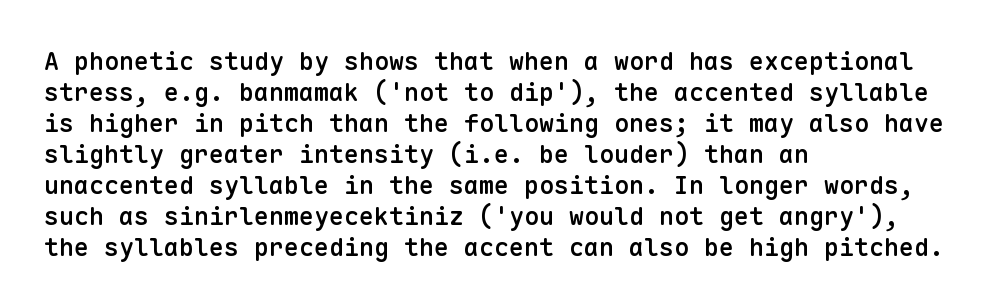
Q: Is the text bold? A: Semi-bold.
Q: Is the text italic (slanted)? A: No, it is upright.
Q: Is the text underlined? A: No.
Q: How is the paragraph aligned? A: Left-aligned.
Q: Is the spacing between letters normal or unusually wide? A: Normal.
